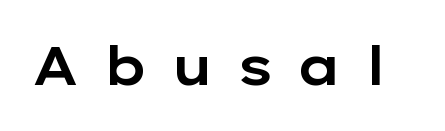
Q: Is the text italic (slanted)? A: No, it is upright.
Q: Is the typeface a serif or a sans-serif typeface? A: Sans-serif.
Q: Is the text underlined? A: No.
Q: Is the spacing between letters normal or unusually wide? A: Unusually wide.
Q: Width (condensed, normal, or wide)? A: Wide.
Q: Stroke contrast? A: Low.
Q: x-height? A: Medium.
Q: Monospaced? A: No.
